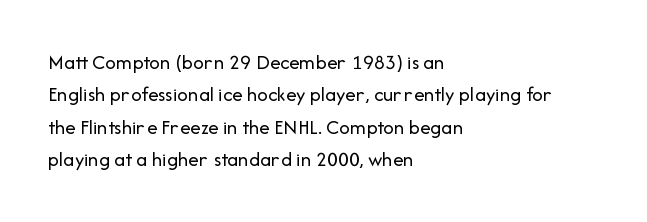
{"italic": "no", "bold": "no", "underline": "no", "align": "left", "line_spacing": "normal", "line_spacing_ratio": 1.54, "letter_spacing": "normal", "letter_spacing_em": 0.0, "glyph_px": 21}
